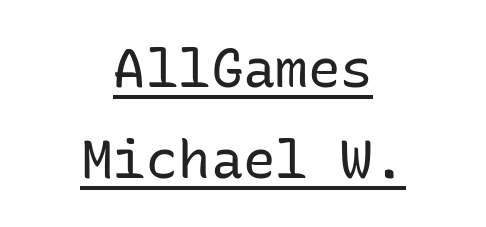
{"serif": "no", "italic": "no", "bold": "no", "weight": "regular", "width": "normal", "stroke_contrast": "low", "x_height": "medium", "monospaced": "yes", "underline": "yes", "align": "center", "line_spacing": "normal", "line_spacing_ratio": 1.68, "letter_spacing": "normal", "letter_spacing_em": 0.0, "glyph_px": 54}
